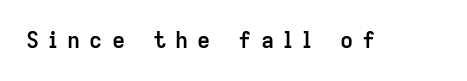
On the weight axis this lands at bold, roughly 700. Nope, not italic — everything's standing straight. The space beneath each line is pristine and unruled. The type is letterspaced generously, with wide tracking.
